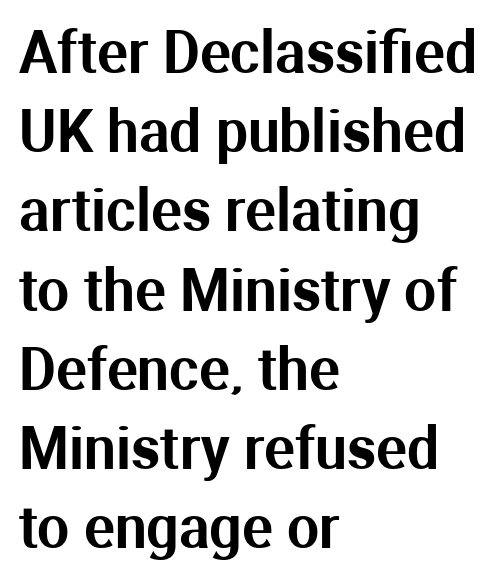
{"serif": "no", "italic": "no", "width": "normal", "stroke_contrast": "medium", "x_height": "medium", "monospaced": "no", "underline": "no", "align": "left", "line_spacing": "normal", "line_spacing_ratio": 1.39, "letter_spacing": "normal", "letter_spacing_em": 0.0, "glyph_px": 57}
